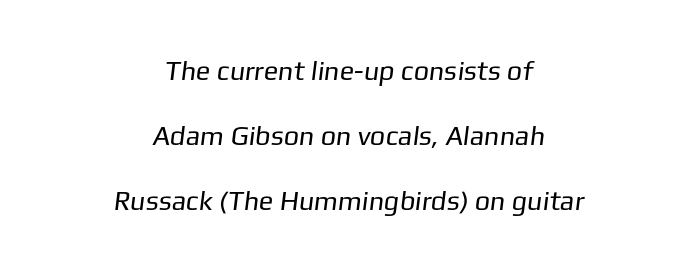
No letter is thick-stroked: the sample isn't bold. These lines stand farther apart than default settings would place them. The passage is arranged like a title page — every line centered. Does extra space separate the letters? No, they use regular spacing. Glance below the letters and you will spot only blank space.
